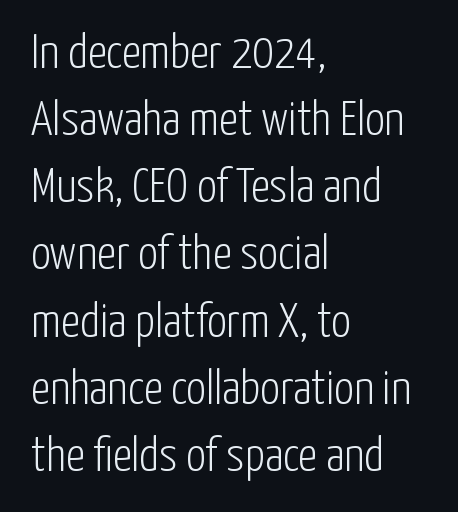
{"serif": "no", "italic": "no", "bold": "no", "weight": "light", "width": "condensed", "stroke_contrast": "low", "x_height": "medium", "monospaced": "no", "underline": "no", "align": "left", "line_spacing": "normal", "line_spacing_ratio": 1.37, "letter_spacing": "normal", "letter_spacing_em": 0.0, "glyph_px": 49}
